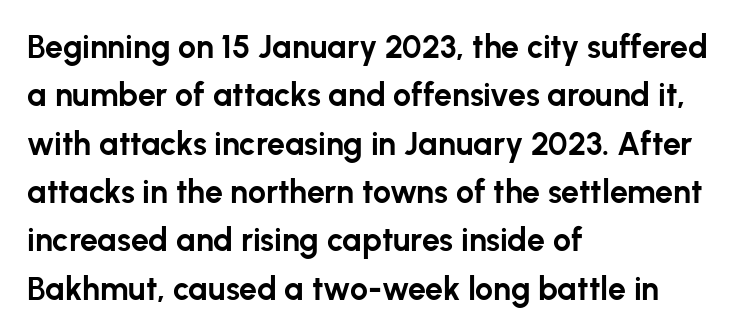
The image shows 32 px bold sans-serif type, upright; set left-aligned, normal line spacing (1.51x), normal letter spacing, not underlined; low stroke contrast and a medium x-height.
